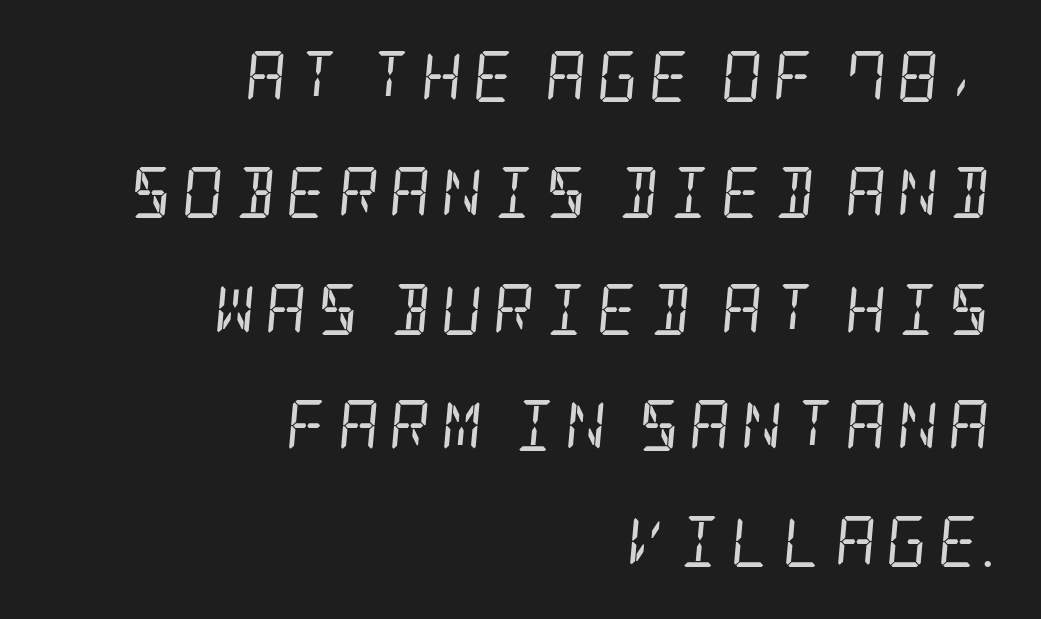
Q: Is the text bold? A: No.
Q: Is the text italic (slanted)? A: Yes, it leans right by about 5 degrees.
Q: Is the typeface a serif or a sans-serif typeface? A: Serif.
Q: Is the text underlined? A: No.
Q: How is the paragraph aligned? A: Right-aligned.
Q: Is the spacing between letters normal or unusually wide? A: Unusually wide.
Q: Is the spacing between lines tight, normal or loose? A: Loose.
Q: Width (condensed, normal, or wide)? A: Condensed.
Q: Stroke contrast? A: Low.
Q: x-height? A: Large.
